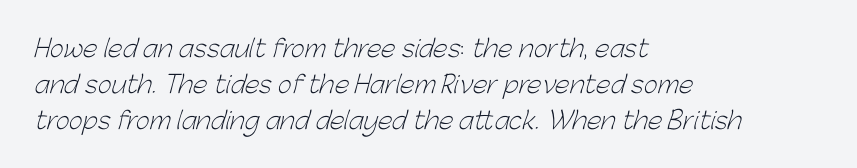
{"bold": "no", "underline": "no", "align": "left", "line_spacing": "normal", "line_spacing_ratio": 1.5, "letter_spacing": "normal", "letter_spacing_em": 0.0, "glyph_px": 24}
